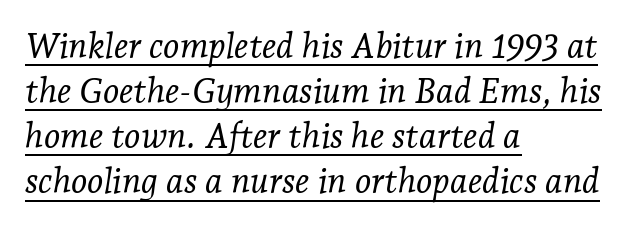
Q: Is the text bold? A: No.
Q: Is the text italic (slanted)? A: Yes, it leans right by about 7 degrees.
Q: Is the typeface a serif or a sans-serif typeface? A: Serif.
Q: Is the text underlined? A: Yes.
Q: How is the paragraph aligned? A: Left-aligned.
Q: Is the spacing between letters normal or unusually wide? A: Normal.
Q: Is the spacing between lines tight, normal or loose? A: Normal.
Q: Width (condensed, normal, or wide)? A: Normal.
Q: Stroke contrast? A: Low.
Q: x-height? A: Medium.
Q: Monospaced? A: No.
